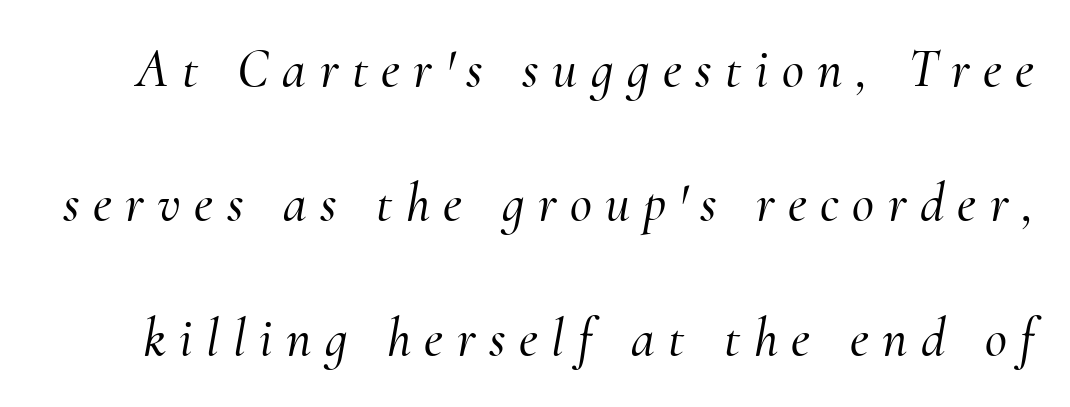
Stroke terminals: seriffed. Slant detected: the letters are inclined. Students, note that the glyphs here are deliberately spaced far apart. The designer dialed line spacing up above the default.
